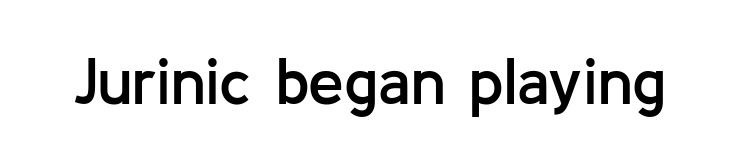
Q: Is the text bold? A: Semi-bold.
Q: Is the text italic (slanted)? A: No, it is upright.
Q: Is the typeface a serif or a sans-serif typeface? A: Sans-serif.
Q: Is the text underlined? A: No.
Q: Is the spacing between letters normal or unusually wide? A: Normal.
Q: Width (condensed, normal, or wide)? A: Normal.
Q: Stroke contrast? A: Low.
Q: x-height? A: Medium.
Q: Monospaced? A: No.
